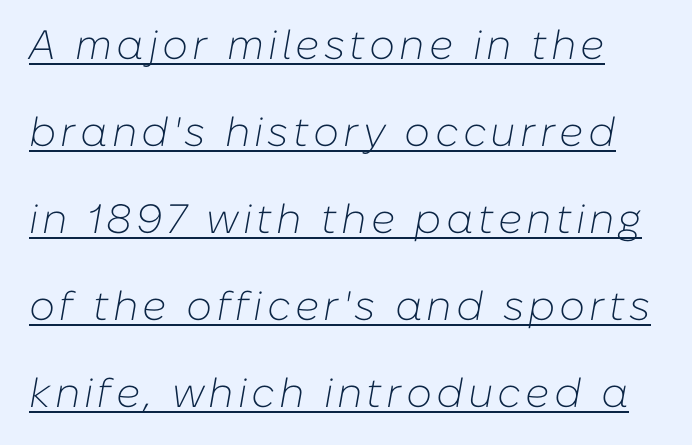
{"italic": "yes", "lean": "right", "slant_degrees": 10, "bold": "no", "weight": "light", "width": "normal", "stroke_contrast": "low", "x_height": "medium", "monospaced": "no", "underline": "yes", "line_spacing": "loose", "line_spacing_ratio": 2.12, "glyph_px": 41}
